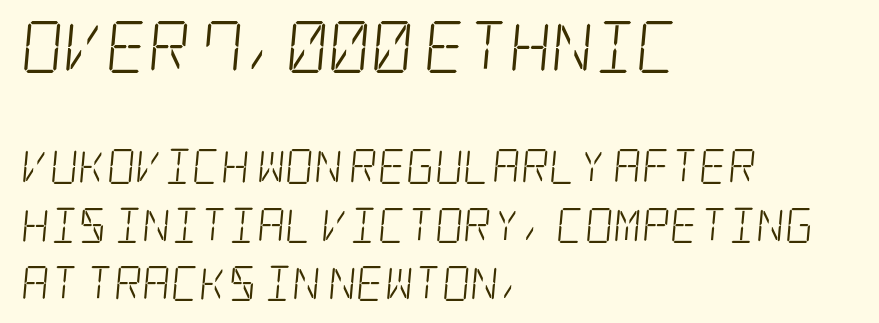
Q: Is the text bold? A: No.
Q: Is the typeface a serif or a sans-serif typeface? A: Serif.
Q: Is the text underlined? A: No.
Q: How is the paragraph aligned? A: Left-aligned.
Q: Is the spacing between letters normal or unusually wide? A: Normal.
Q: Is the spacing between lines tight, normal or loose? A: Normal.
Q: Which block of text is set in a larger size, the first (top) or the second (bottom)? A: The first (top) one.
Q: Width (condensed, normal, or wide)? A: Condensed.
Q: Stroke contrast? A: Low.
Q: x-height? A: Large.
